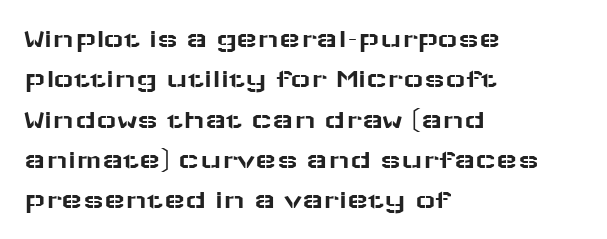
{"serif": "no", "italic": "no", "width": "wide", "stroke_contrast": "low", "x_height": "medium", "monospaced": "no", "underline": "no", "align": "left", "line_spacing": "normal", "line_spacing_ratio": 1.44, "letter_spacing": "normal", "letter_spacing_em": 0.0, "glyph_px": 28}
